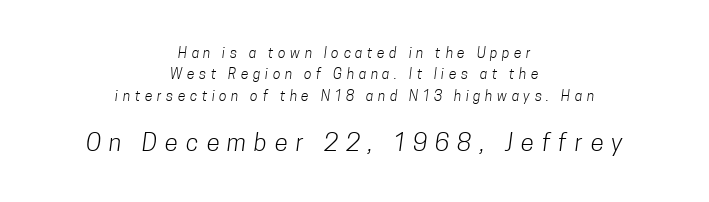
The image shows 24 px text type; set centered, normal line spacing (1.52x), unusually wide letter spacing (+0.33 em), not underlined; the second (bottom) block is 1.71x larger.
